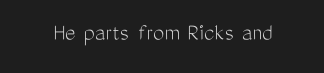
Q: Is the text bold? A: No.
Q: Is the text italic (slanted)? A: No, it is upright.
Q: Is the text underlined? A: No.
Q: Is the spacing between letters normal or unusually wide? A: Normal.
